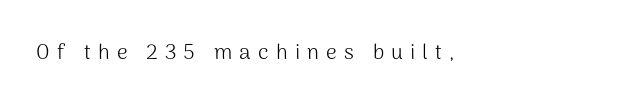
Q: Is the text bold? A: No.
Q: Is the text italic (slanted)? A: No, it is upright.
Q: Is the text underlined? A: No.
Q: Is the spacing between letters normal or unusually wide? A: Unusually wide.
